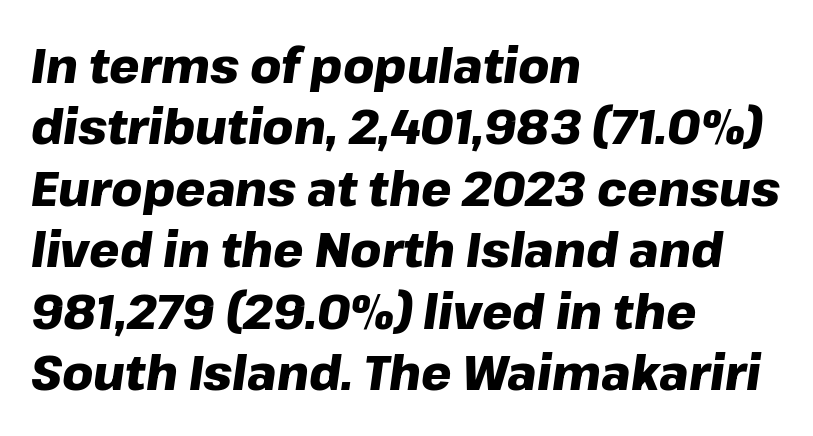
Q: Is the text bold? A: Yes.
Q: Is the text italic (slanted)? A: Yes, it leans right by about 8 degrees.
Q: Is the text underlined? A: No.
Q: How is the paragraph aligned? A: Left-aligned.
Q: Is the spacing between letters normal or unusually wide? A: Normal.
Q: Is the spacing between lines tight, normal or loose? A: Normal.
Q: Width (condensed, normal, or wide)? A: Normal.
Q: Stroke contrast? A: Low.
Q: x-height? A: Medium.
Q: Monospaced? A: No.
